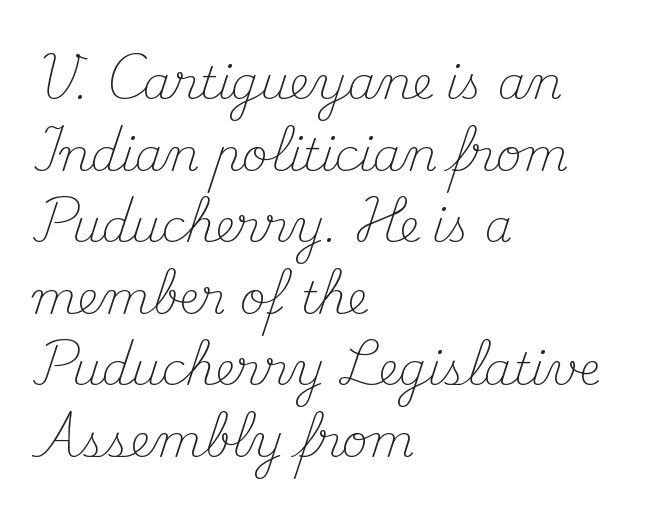
{"serif": "yes", "bold": "no", "weight": "light", "width": "normal", "stroke_contrast": "medium", "x_height": "small", "monospaced": "no", "underline": "no", "align": "left", "line_spacing": "normal", "line_spacing_ratio": 1.59, "letter_spacing": "normal", "letter_spacing_em": 0.0, "glyph_px": 45}
